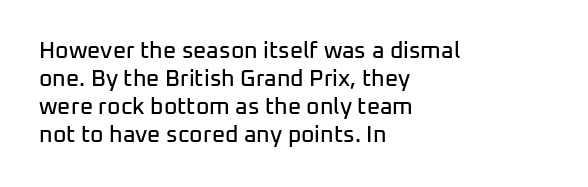
The image shows 23 px text type, upright; set left-aligned, line spacing 1.22x, normal letter spacing, not underlined.
